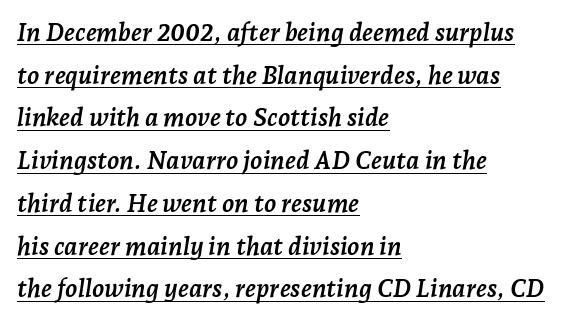
Casual observation: everything's shoved over to the left. The glyphs are accompanied by a horizontal stroke just below them. The letters are slanted; this is an italic face. The horizontal fit of the characters is conventional and even. Typographic density is high because the face is bold.
